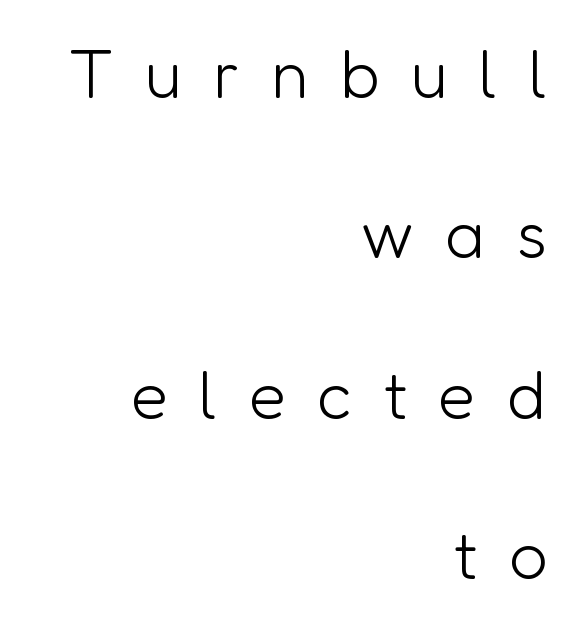
Q: Is the text bold? A: No.
Q: Is the text italic (slanted)? A: No, it is upright.
Q: Is the typeface a serif or a sans-serif typeface? A: Sans-serif.
Q: Is the text underlined? A: No.
Q: How is the paragraph aligned? A: Right-aligned.
Q: Is the spacing between letters normal or unusually wide? A: Unusually wide.
Q: Is the spacing between lines tight, normal or loose? A: Loose.
Q: Width (condensed, normal, or wide)? A: Normal.
Q: Stroke contrast? A: Low.
Q: x-height? A: Medium.
Q: Monospaced? A: No.
